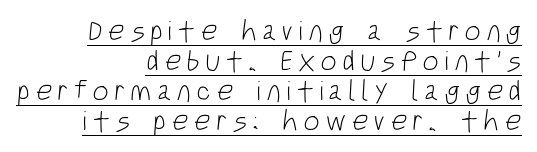
{"serif": "no", "bold": "no", "weight": "light", "width": "condensed", "stroke_contrast": "low", "x_height": "large", "monospaced": "no", "underline": "yes", "align": "right", "line_spacing": "tight", "line_spacing_ratio": 1.03, "glyph_px": 29}
